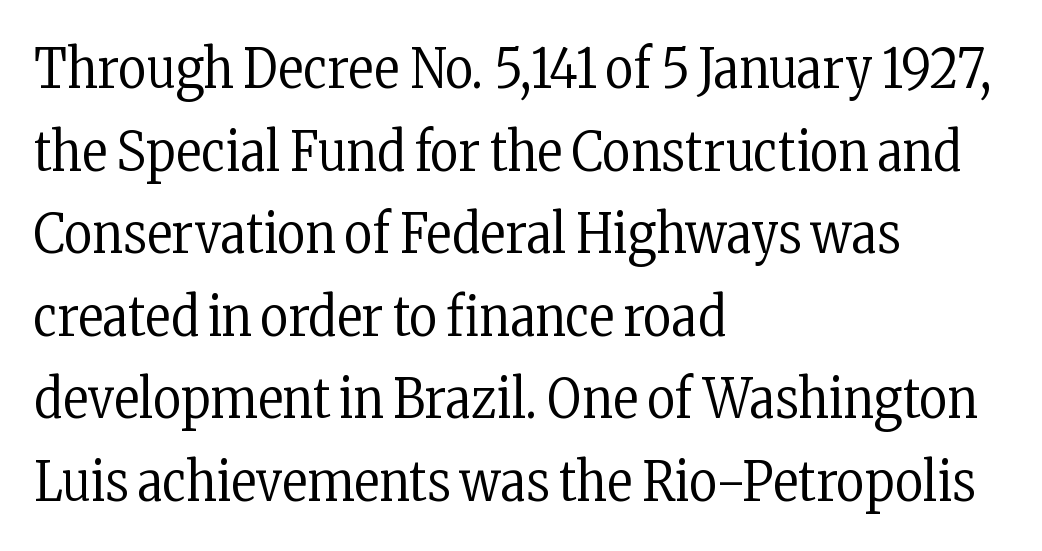
This sample has the flowing, uneven cadence of proportional lettering. Vertically, the passage feels balanced, rows spaced as you'd expect. Every row of glyphs begins at an identical x-position on the left. The cut favours lightness, reaching ordinary text weight at its darkest.
